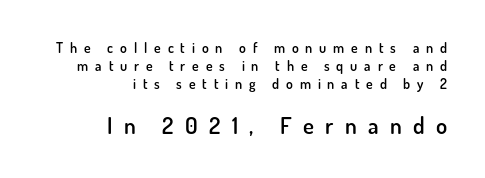
This rendering widens character spacing well past its baseline value. The rendering anchors every line to the right-hand side. Is the lower block the larger one? Yes — the lower block carries the bigger type. Each new line begins a customary step beneath the previous one.
